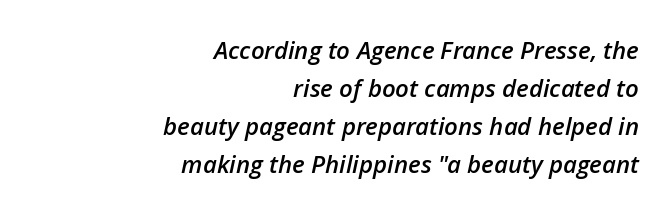
The image shows 24 px text type, italic (leaning right); set right-aligned, normal line spacing (1.59x), normal letter spacing, not underlined.
